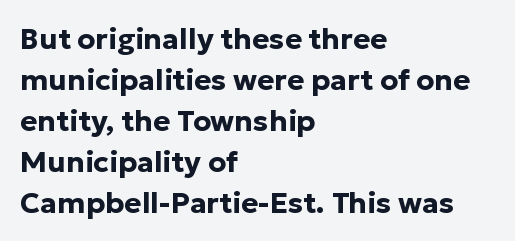
Observe the absence of serifs on each vertical stroke in this sample. These lines are rendered in a variable-pitch font. Quick note: not italic, upright. A dark, heavy texture on the line: the type is bold.
